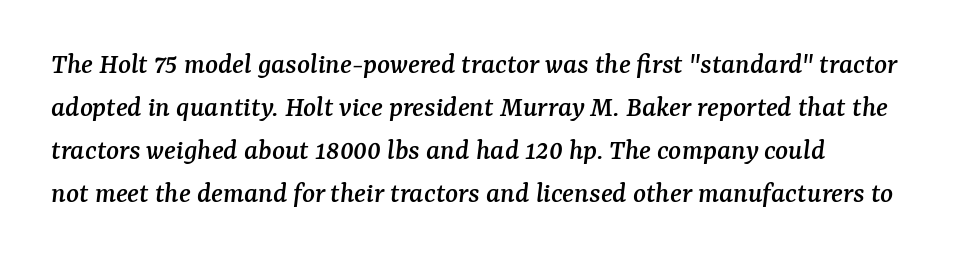
Does the lettering tilt? It does — this is italic. Normally led — the rows are evenly, conventionally spaced. Glance below the letters and you will spot only blank space. Spacing between characters is what you'd get straight out of the box. Yep, those are serifs on the letters.
